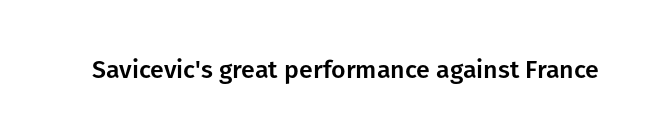
{"italic": "no", "underline": "no", "letter_spacing": "normal", "letter_spacing_em": 0.0, "glyph_px": 25}
